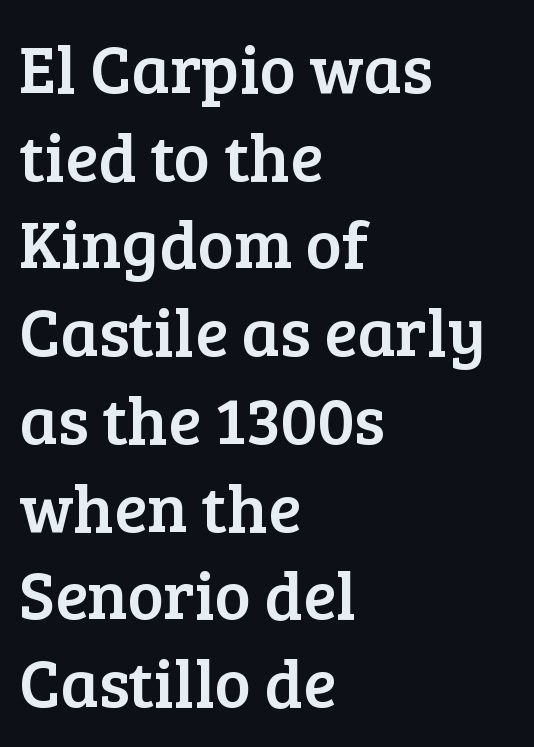
Q: Is the text italic (slanted)? A: No, it is upright.
Q: Is the typeface a serif or a sans-serif typeface? A: Serif.
Q: Is the text underlined? A: No.
Q: How is the paragraph aligned? A: Left-aligned.
Q: Is the spacing between letters normal or unusually wide? A: Normal.
Q: Is the spacing between lines tight, normal or loose? A: Normal.
Q: Width (condensed, normal, or wide)? A: Normal.
Q: Stroke contrast? A: Low.
Q: x-height? A: Medium.
Q: Monospaced? A: No.
